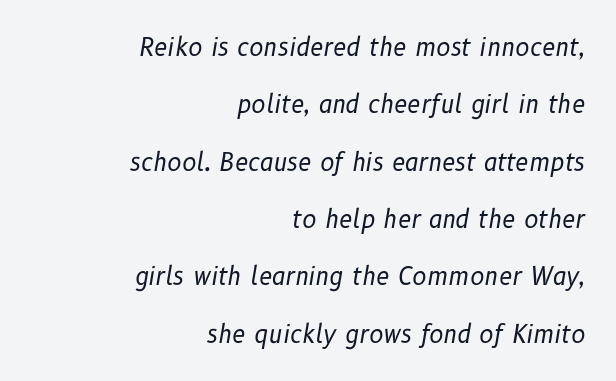
The image shows 24 px text type, italic (leaning right); set right-aligned, loose line spacing (2.39x), normal letter spacing, not underlined.
